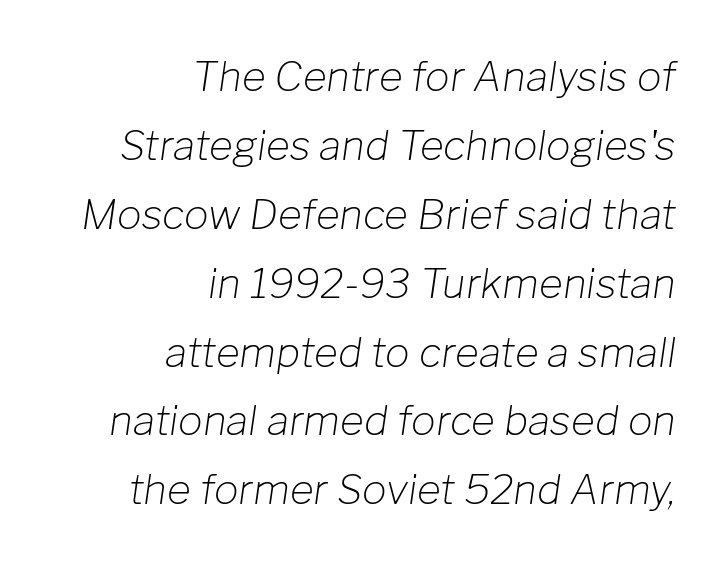
Q: Is the text bold? A: No.
Q: Is the text italic (slanted)? A: Yes, it leans right by about 8 degrees.
Q: Is the text underlined? A: No.
Q: How is the paragraph aligned? A: Right-aligned.
Q: Is the spacing between letters normal or unusually wide? A: Normal.
Q: Is the spacing between lines tight, normal or loose? A: Normal.
Q: Width (condensed, normal, or wide)? A: Normal.
Q: Stroke contrast? A: Low.
Q: x-height? A: Medium.
Q: Monospaced? A: No.
